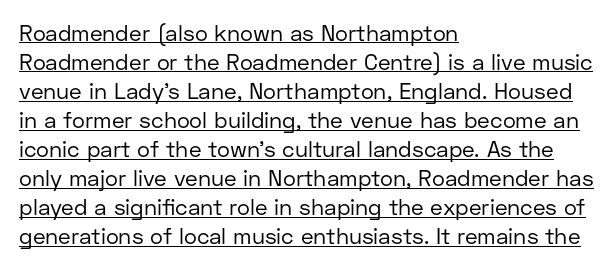
Line beginnings align vertically; line endings do not. Notice how the stems are strictly vertical — no italics here. A baseline rule has been typeset under these characters. This sample uses plain, unmodified letter spacing. The face looks like a standard text weight, possibly lighter. The designer left line spacing at the default.
